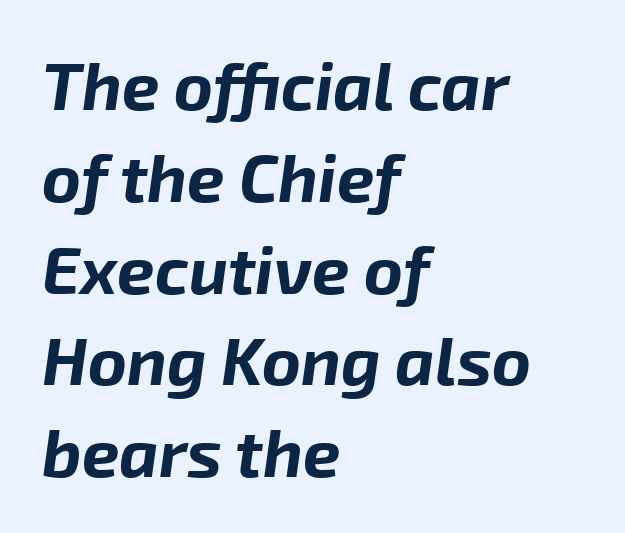
Q: Is the text bold? A: Yes.
Q: Is the text italic (slanted)? A: Yes, it leans right by about 8 degrees.
Q: Is the text underlined? A: No.
Q: How is the paragraph aligned? A: Left-aligned.
Q: Is the spacing between letters normal or unusually wide? A: Normal.
Q: Is the spacing between lines tight, normal or loose? A: Normal.
Q: Width (condensed, normal, or wide)? A: Normal.
Q: Stroke contrast? A: Low.
Q: x-height? A: Medium.
Q: Monospaced? A: No.
